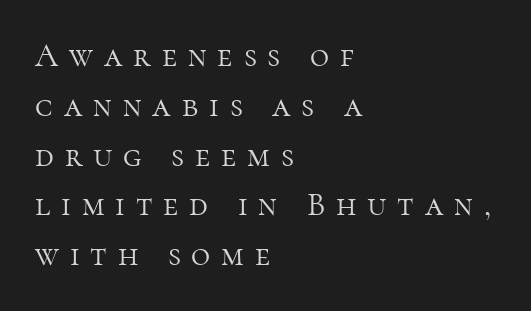
Regarding serifs, this sample has them. Posture: upright roman. Students, note that the glyphs here are deliberately spaced far apart. The lines are quadded left. Is this a fixed-width face? No — the glyphs have proportional, varying widths. If you measured baseline to baseline, you'd find a middling distance.
